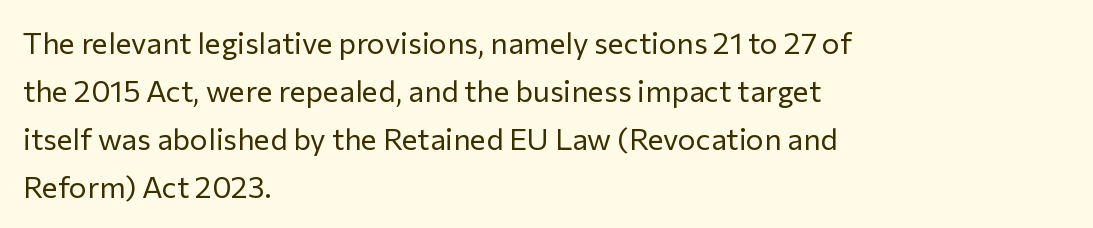
The image shows 30 px regular-weight sans-serif type, upright; set left-aligned, normal line spacing (1.6x), normal letter spacing, not underlined; low stroke contrast and a medium x-height.
